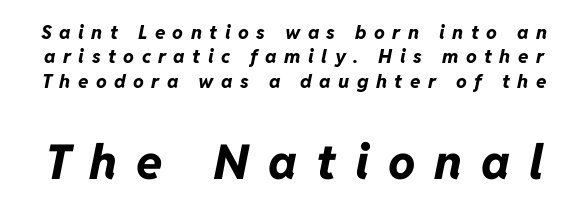
Q: Is the text bold? A: Yes.
Q: Is the text italic (slanted)? A: Yes, it leans right by about 11 degrees.
Q: Is the text underlined? A: No.
Q: Is the spacing between letters normal or unusually wide? A: Unusually wide.
Q: Is the spacing between lines tight, normal or loose? A: Normal.
Q: Which block of text is set in a larger size, the first (top) or the second (bottom)? A: The second (bottom) one.
Q: Width (condensed, normal, or wide)? A: Normal.
Q: Stroke contrast? A: Low.
Q: x-height? A: Medium.
Q: Monospaced? A: No.
